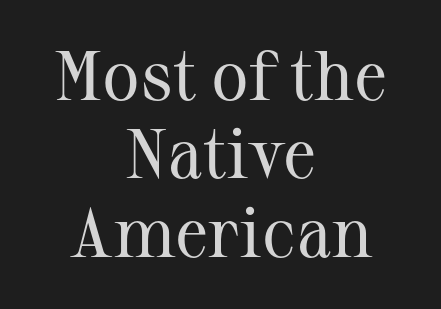
Very little white space separates one row of letters from the next. The horizontal fit of the characters is conventional and even. This rendering uses center alignment, leaving both contours irregular but symmetric. Is this a fixed-width face? No — the glyphs have proportional, varying widths. No heavy texture on the line: the type isn't bold.
